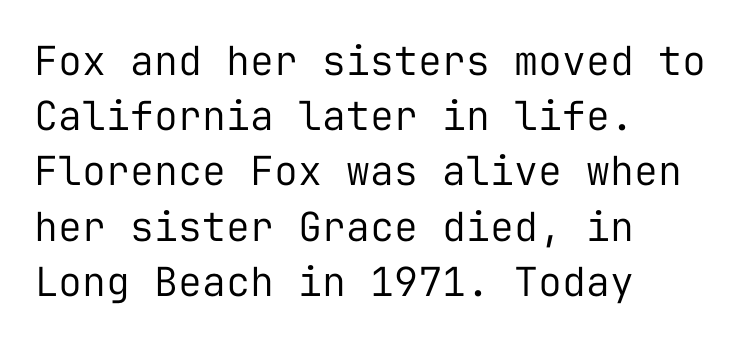
Casual observation: everything's shoved over to the left. On a weight scale, this lands at 450 or below. The glyphs in this specimen are sans serif. The vertical gap from one line to the next is medium. The tracking reads as untouched default to a designer's eye.
